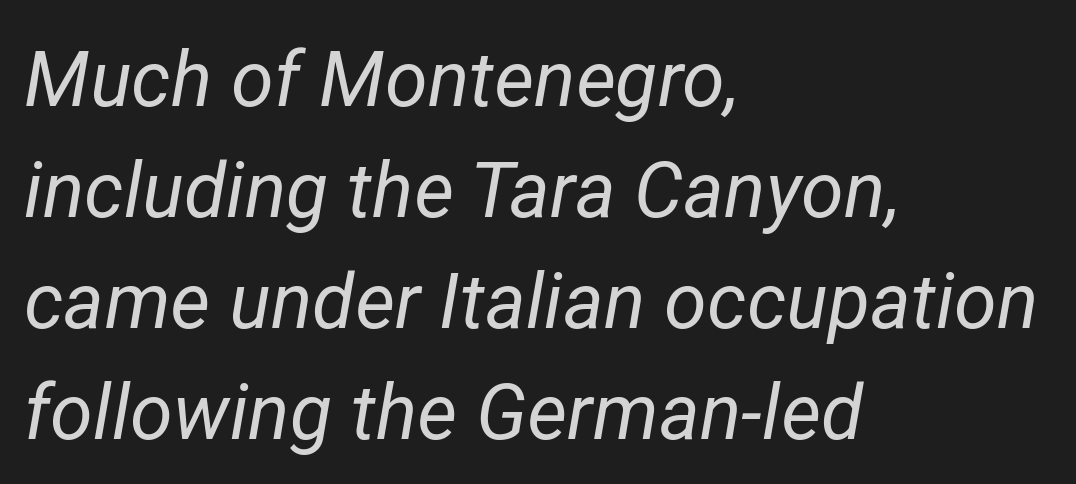
Is this a fixed-width face? No — the glyphs have proportional, varying widths. Notice how the passage keeps a crisp vertical edge on the left only. The face looks like a standard text weight, possibly lighter. Vertical spacing — default.
